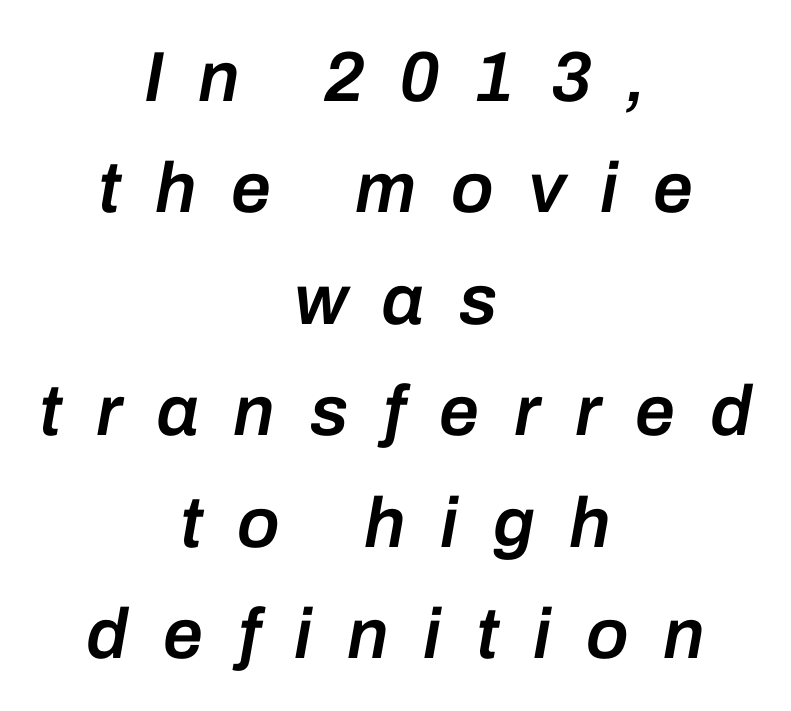
Q: Is the text bold? A: Semi-bold.
Q: Is the text italic (slanted)? A: Yes, it leans right by about 10 degrees.
Q: Is the text underlined? A: No.
Q: How is the paragraph aligned? A: Centered.
Q: Is the spacing between letters normal or unusually wide? A: Unusually wide.
Q: Is the spacing between lines tight, normal or loose? A: Normal.
Q: Width (condensed, normal, or wide)? A: Normal.
Q: Stroke contrast? A: Low.
Q: x-height? A: Medium.
Q: Monospaced? A: No.
